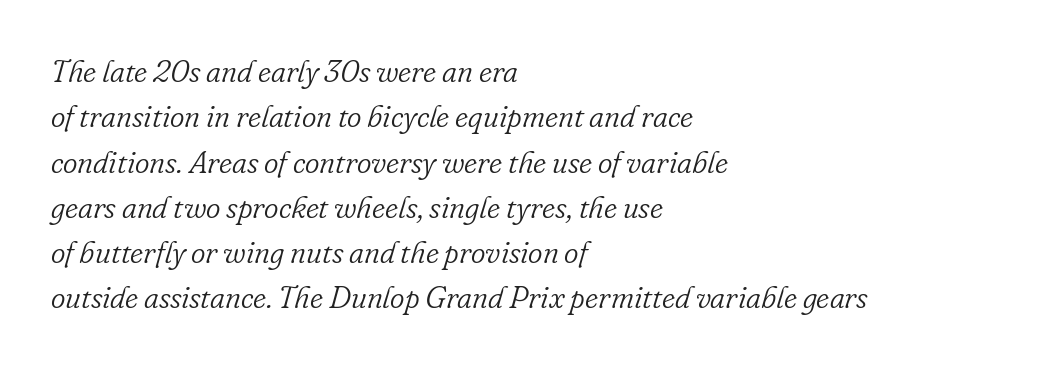
The image shows 31 px light serif type, italic (leaning right); set left-aligned, normal line spacing (1.46x), normal letter spacing, not underlined; low stroke contrast and a small x-height.
